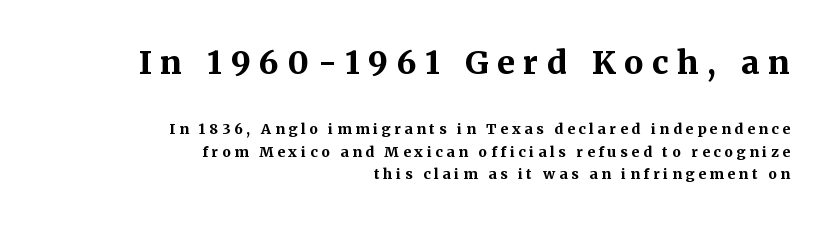
The image shows 32 px bold serif type, upright; set right-aligned, normal line spacing (1.63x), unusually wide letter spacing (+0.27 em), not underlined; the first (top) block is 2.29x larger; medium stroke contrast and a medium x-height.
